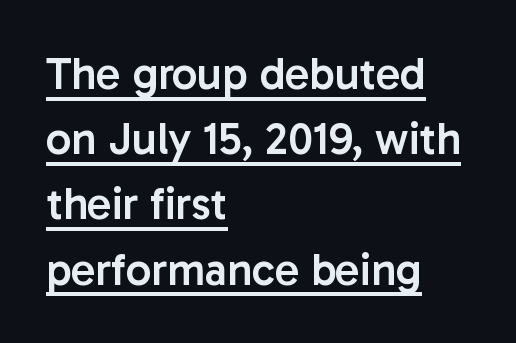
Words appear dense and cohesive because spacing is normal. Look at the bottom of the vertical strokes: they stop flat, with no serifs. Line starts are locked; line ends wander. The glyphs are accompanied by a horizontal stroke just below them.
